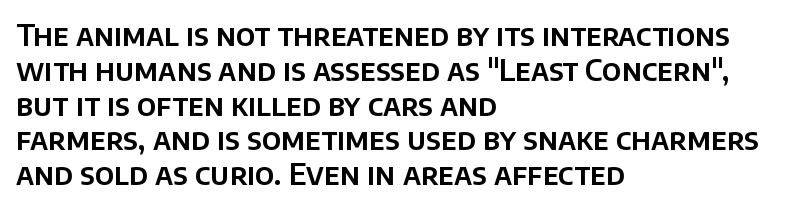
The space directly below the letters is spotless. The characters display no serif detailing; their extremities are plain. Italic: no, the glyphs are upright roman. Standard letterfit; no display-style spreading of the glyphs.
